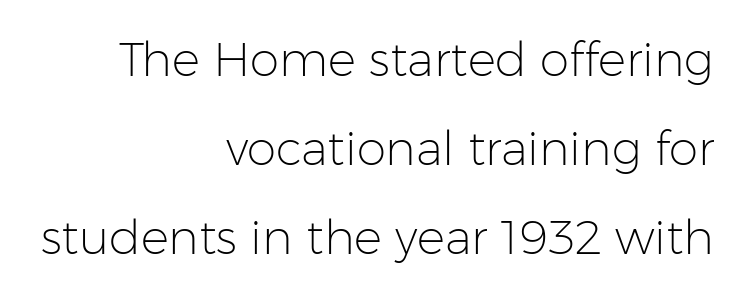
{"serif": "no", "italic": "no", "bold": "no", "weight": "light", "width": "normal", "stroke_contrast": "low", "x_height": "medium", "monospaced": "no", "underline": "no", "align": "right", "line_spacing_ratio": 1.89, "letter_spacing": "normal", "letter_spacing_em": 0.0, "glyph_px": 47}
